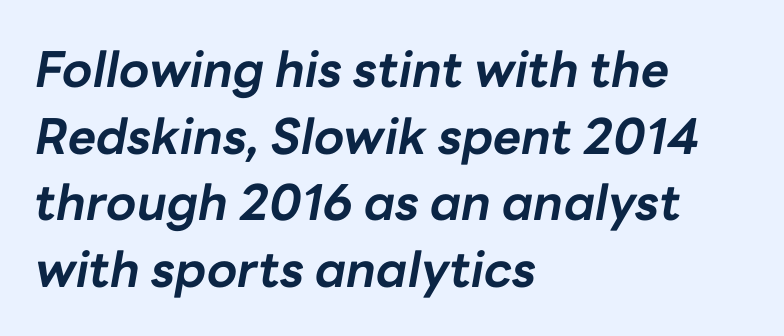
Q: Is the text bold? A: Yes.
Q: Is the text italic (slanted)? A: Yes, it leans right by about 10 degrees.
Q: Is the text underlined? A: No.
Q: How is the paragraph aligned? A: Left-aligned.
Q: Is the spacing between letters normal or unusually wide? A: Normal.
Q: Is the spacing between lines tight, normal or loose? A: Normal.
Q: Width (condensed, normal, or wide)? A: Normal.
Q: Stroke contrast? A: Low.
Q: x-height? A: Medium.
Q: Monospaced? A: No.
